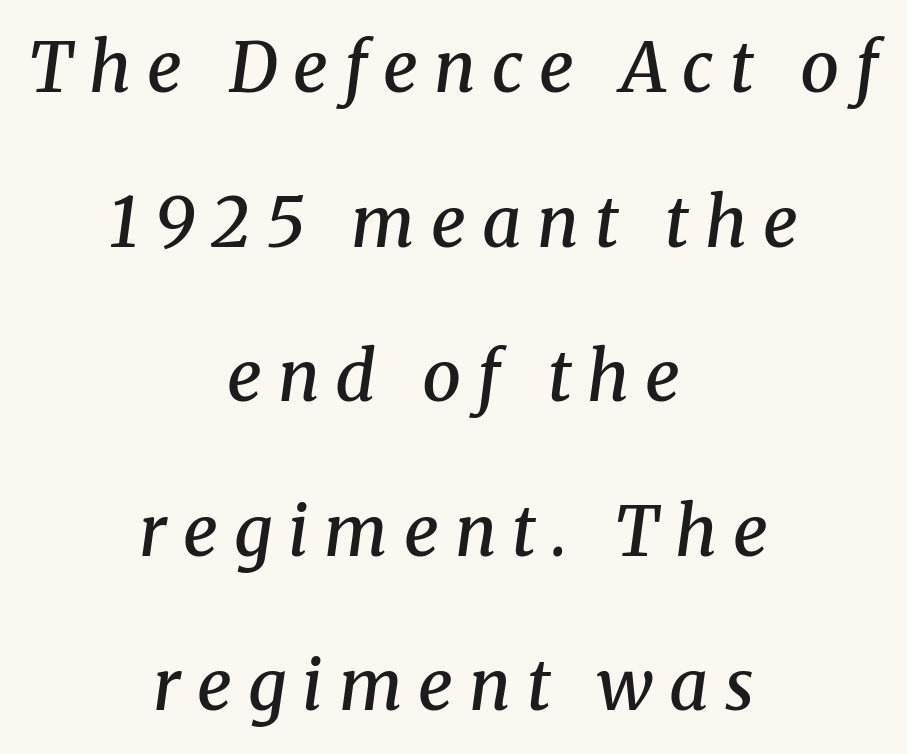
The image shows 69 px semibold serif type, italic (leaning right); set centered, loose line spacing (2.24x), unusually wide letter spacing (+0.23 em), not underlined; medium stroke contrast and a medium x-height.
